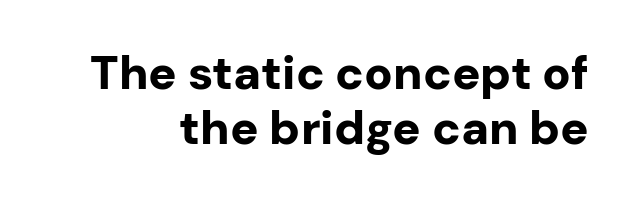
The image shows 47 px bold sans-serif type, upright; set right-aligned, line spacing 1.17x, normal letter spacing, not underlined; low stroke contrast and a medium x-height.
